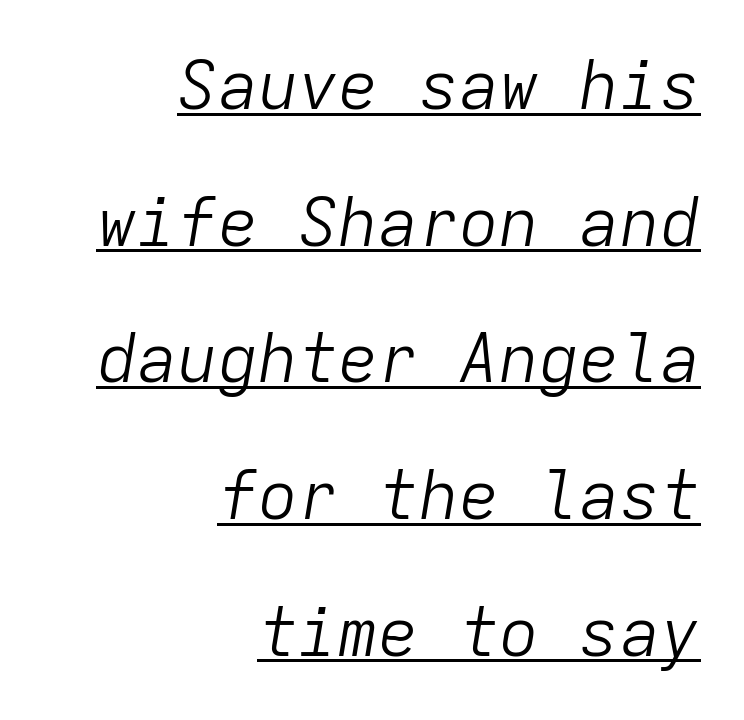
The image shows 67 px light type, italic (leaning right), monospaced; set right-aligned, loose line spacing (2.04x), normal letter spacing, underlined; low stroke contrast and a medium x-height.
